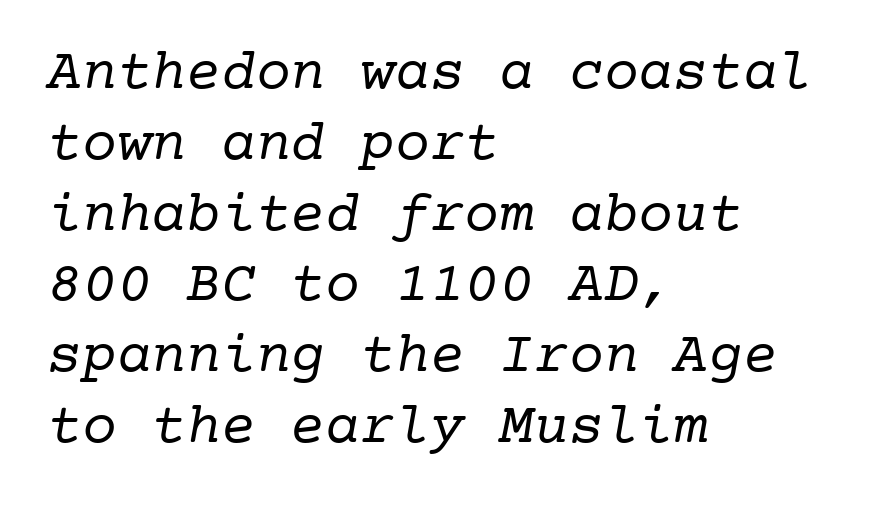
The zone under the glyphs is completely vacant. These glyphs show unthickened strokes, regular width or finer. This sample has the even, mechanical cadence of fixed-width lettering. One-word summary of the alignment: left. Is the letter spacing exaggerated? No — it looks like the ordinary default. Observe the serifs anchoring each vertical stroke in this sample.
